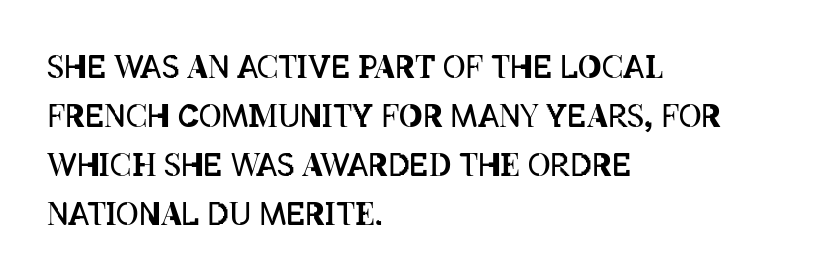
The image shows 31 px regular-weight, condensed type, upright; set left-aligned, normal line spacing (1.58x), normal letter spacing, not underlined; low stroke contrast and a large x-height.
